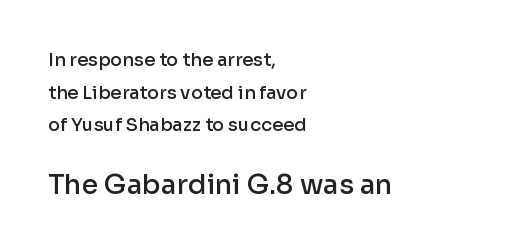
Where is the straight margin? On the left. This sample uses an upright cut, with every glyph sitting square on the baseline. This is moderately heavy type, rendered in semibold. How are the letters spaced? Ordinarily, with no added tracking. A student would notice the bottom passage is typeset larger than what precedes it.
